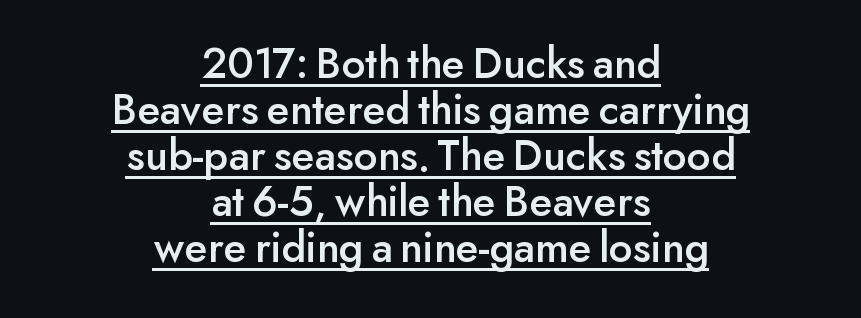
Observe the absence of serifs on each vertical stroke in this sample. The sample's only ornament is a line tracing under the words. Does the copy run flush right? No — it is centered line by line. Glyph-to-glyph distance matches everyday printed text. Every character sits straight up, as roman type does.
